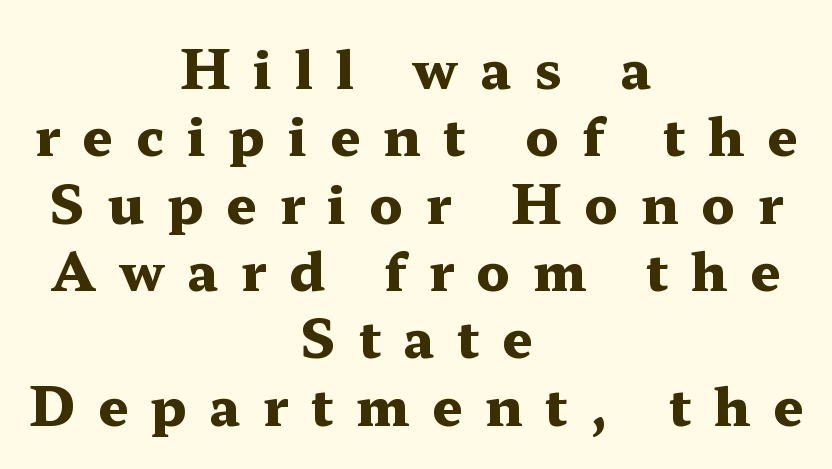
{"serif": "yes", "italic": "no", "bold": "yes", "weight": "heavy", "width": "wide", "stroke_contrast": "medium", "x_height": "medium", "monospaced": "no", "underline": "no", "align": "center", "line_spacing": "normal", "line_spacing_ratio": 1.27, "letter_spacing": "wide", "letter_spacing_em": 0.43, "glyph_px": 53}
